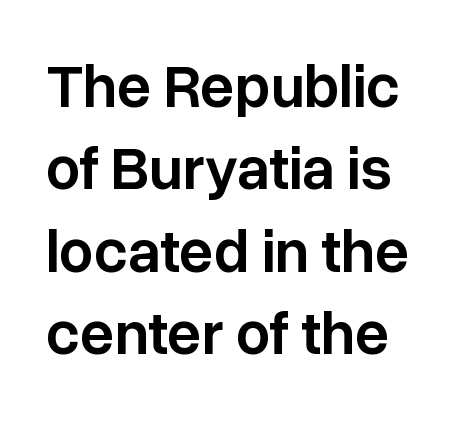
Tracking value appears to be zero — textbook default spacing. No feet cap the strokes, marking this as sans-serif type. Compared with typical paragraphs, the rows here are spaced about the same. Nope, not italic — everything's standing straight. A typesetter would call this proportional, since set widths differ per character.
